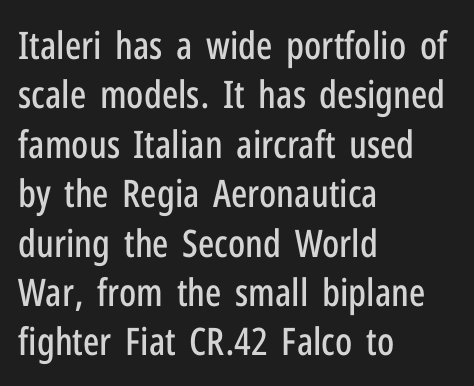
{"serif": "no", "italic": "no", "width": "condensed", "stroke_contrast": "low", "x_height": "medium", "monospaced": "no", "underline": "no", "align": "left", "line_spacing": "normal", "line_spacing_ratio": 1.3, "letter_spacing": "normal", "letter_spacing_em": 0.0, "glyph_px": 38}
